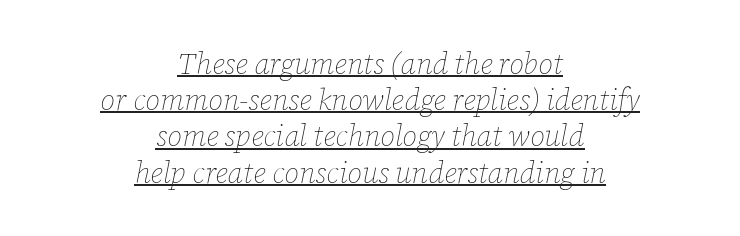
The image shows 29 px thin type, italic (leaning right); set centered, normal line spacing (1.25x), normal letter spacing, underlined; low stroke contrast and a medium x-height.
